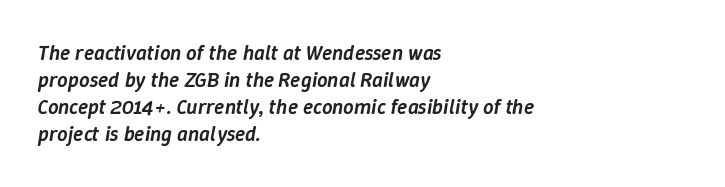
Q: Is the text bold? A: Semi-bold.
Q: Is the text italic (slanted)? A: Yes, it leans right by about 9 degrees.
Q: Is the text underlined? A: No.
Q: How is the paragraph aligned? A: Left-aligned.
Q: Is the spacing between letters normal or unusually wide? A: Normal.
Q: Is the spacing between lines tight, normal or loose? A: Normal.
